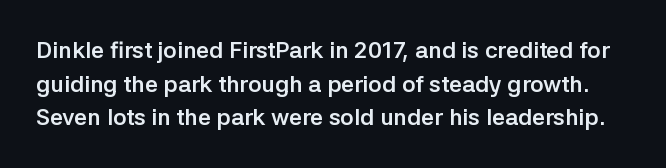
The letters stand upright; this is a roman face. The type is set solid horizontally, with unmodified tracking. Quick note: underline off. Set as a true bold cut, around the 700 mark.
